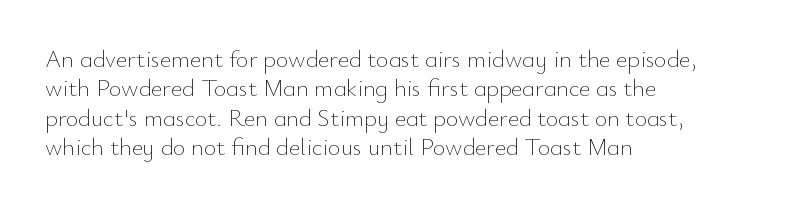
The image shows 24 px text type, upright; set left-aligned, line spacing 1.22x, normal letter spacing, not underlined.
